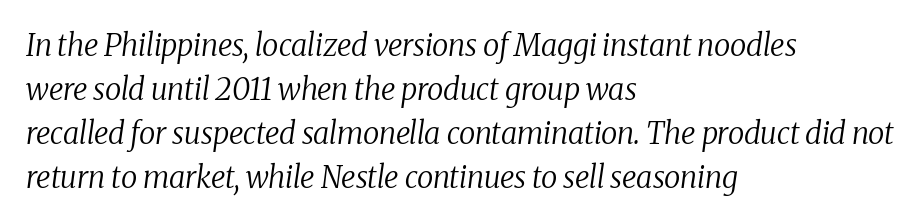
{"serif": "yes", "italic": "yes", "lean": "right", "slant_degrees": 8, "bold": "no", "weight": "regular", "width": "normal", "stroke_contrast": "medium", "x_height": "medium", "monospaced": "no", "underline": "no", "align": "left", "line_spacing": "normal", "line_spacing_ratio": 1.47, "letter_spacing": "normal", "letter_spacing_em": 0.0, "glyph_px": 30}
